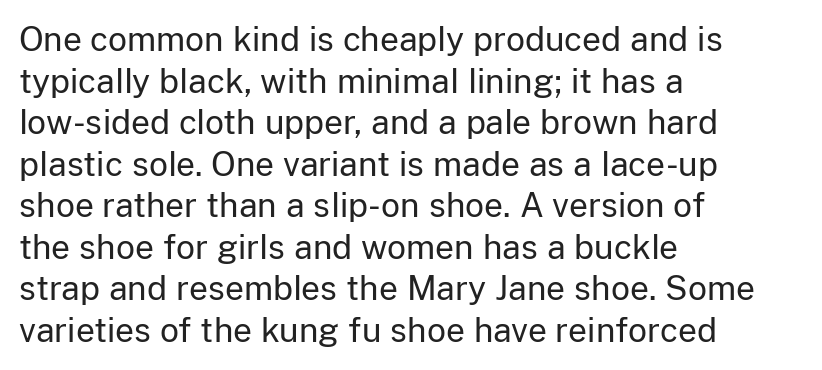
The weight would be labelled regular, book, light, or lighter still. These lines keep a tight, regular rhythm from letter to letter. The rendering uses natural spacing where letterforms have individual widths. A bare baseline throughout the passage. The typesetter chose a ragged-right arrangement here. The font's upright variant was chosen for this text.
